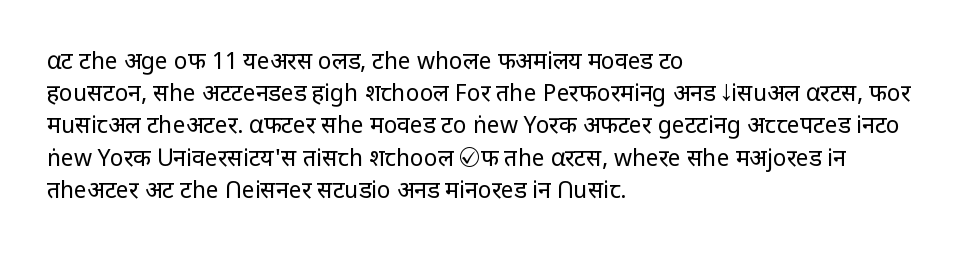
{"italic": "no", "bold": "no", "underline": "no", "align": "left", "line_spacing": "normal", "line_spacing_ratio": 1.4, "letter_spacing": "normal", "letter_spacing_em": 0.0, "glyph_px": 23}
